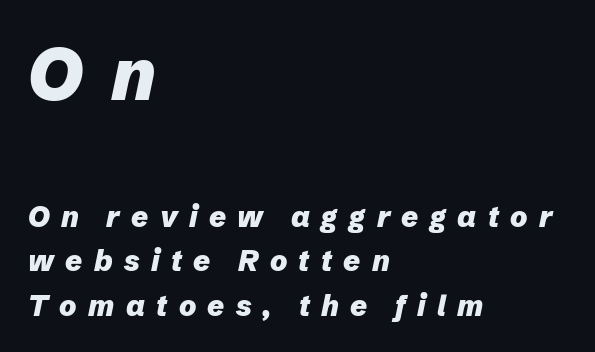
{"italic": "yes", "lean": "right", "slant_degrees": 12, "bold": "yes", "weight": "heavy", "width": "normal", "stroke_contrast": "low", "x_height": "medium", "monospaced": "no", "underline": "no", "align": "left", "line_spacing": "normal", "line_spacing_ratio": 1.53, "letter_spacing": "wide", "letter_spacing_em": 0.39, "larger_block": "first", "size_ratio": 2.52, "glyph_px": 73}
